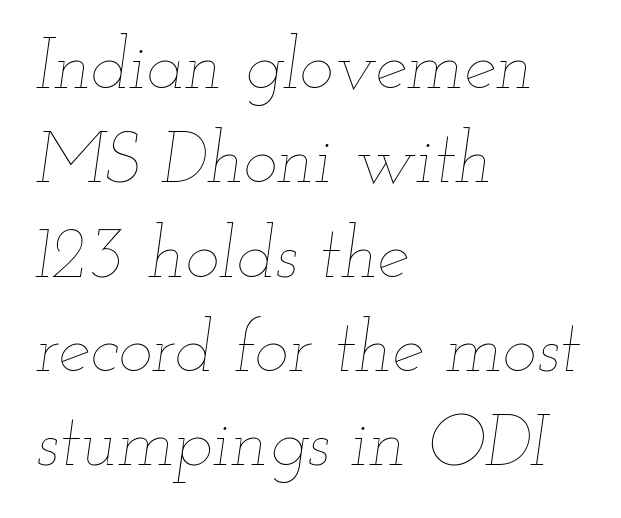
{"italic": "yes", "lean": "right", "slant_degrees": 12, "bold": "no", "weight": "thin", "width": "wide", "stroke_contrast": "low", "x_height": "small", "monospaced": "no", "underline": "no", "align": "left", "line_spacing": "normal", "line_spacing_ratio": 1.31, "letter_spacing": "normal", "letter_spacing_em": 0.0, "glyph_px": 72}
